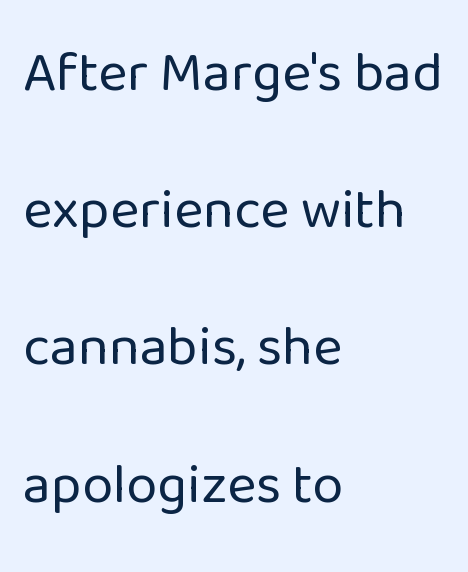
The image shows 56 px regular-weight sans-serif type, upright; set left-aligned, loose line spacing (2.45x), normal letter spacing, not underlined; low stroke contrast and a medium x-height.
